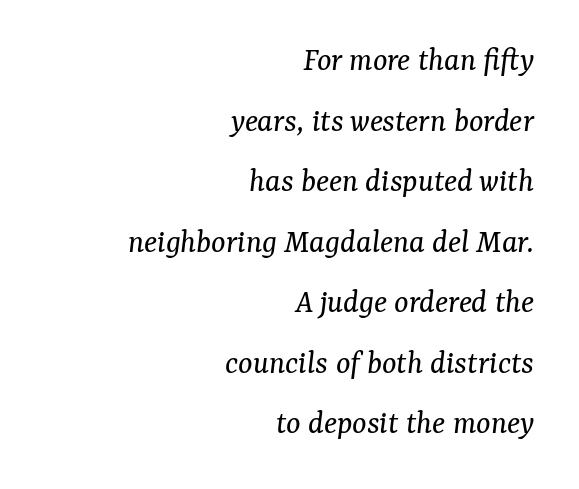
The strip under each line holds only bare page. A typesetter would call this proportional, since set widths differ per character. The glyphs look as if they've been sheared to an angle. The rendering shows small feet on the letterforms — a serif design. The rag falls on the left side of this text block.
